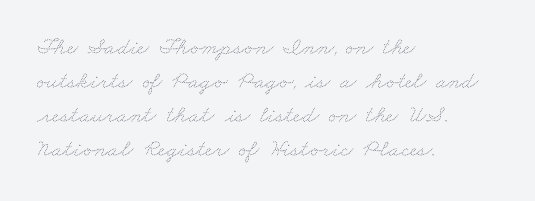
{"bold": "no", "underline": "no", "align": "left", "line_spacing": "normal", "line_spacing_ratio": 1.41, "letter_spacing": "normal", "letter_spacing_em": 0.0, "glyph_px": 24}
